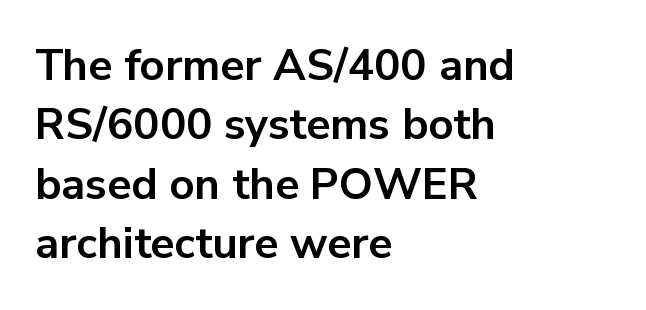
{"serif": "no", "italic": "no", "bold": "yes", "weight": "bold", "width": "normal", "stroke_contrast": "low", "x_height": "medium", "monospaced": "no", "underline": "no", "align": "left", "line_spacing": "normal", "line_spacing_ratio": 1.35, "letter_spacing": "normal", "letter_spacing_em": 0.0, "glyph_px": 44}
